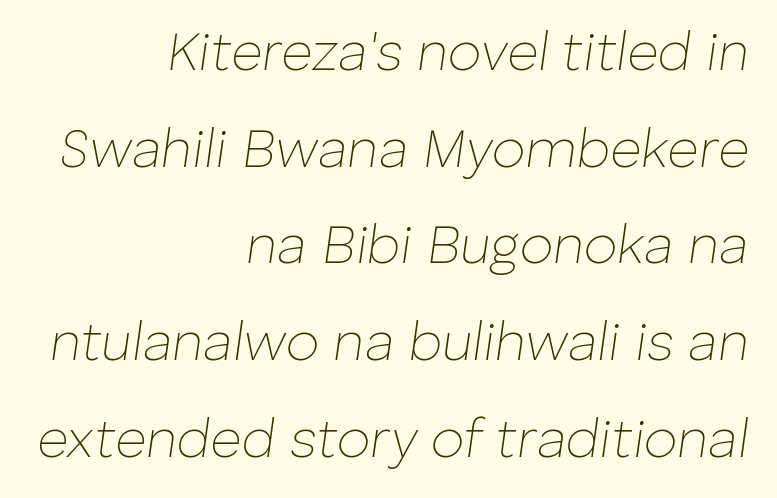
The image shows 54 px thin type, italic (leaning right); set right-aligned, line spacing 1.79x, normal letter spacing, not underlined; low stroke contrast and a medium x-height.
